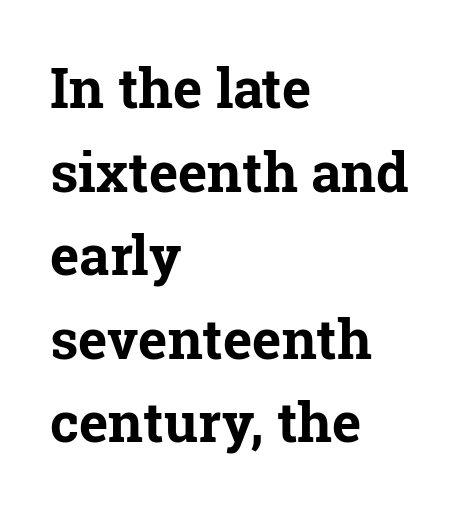
The image shows 55 px bold serif type, upright; set left-aligned, normal line spacing (1.52x), normal letter spacing, not underlined; low stroke contrast and a medium x-height.
